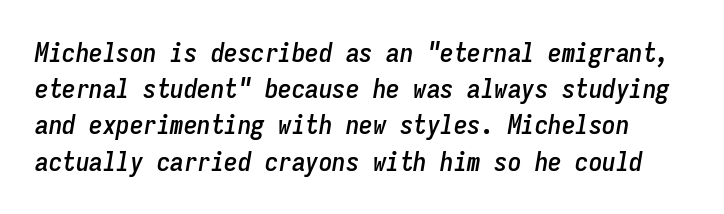
The font's italic variant was chosen for this text. The words here are not underlined. The leading is moderate, giving the passage an even texture. Tracking value appears to be zero — textbook default spacing.
